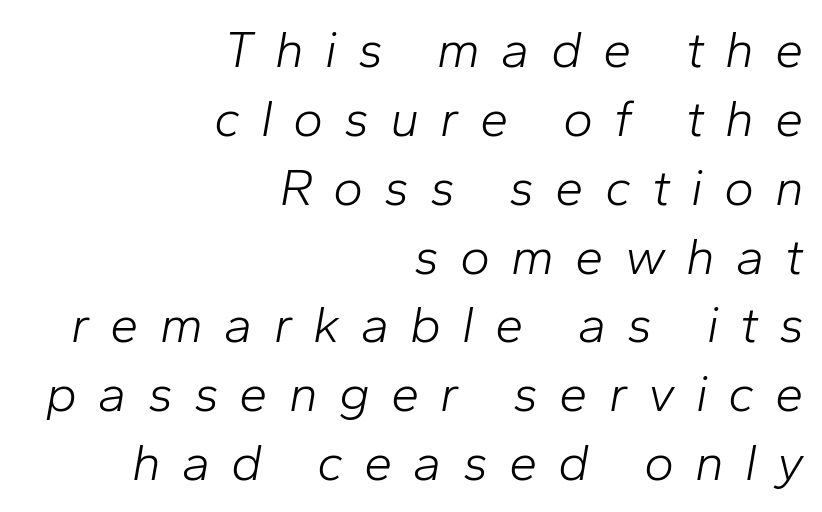
The image shows 51 px light type, italic (leaning right); set right-aligned, normal line spacing (1.35x), unusually wide letter spacing (+0.41 em), not underlined; low stroke contrast and a medium x-height.
